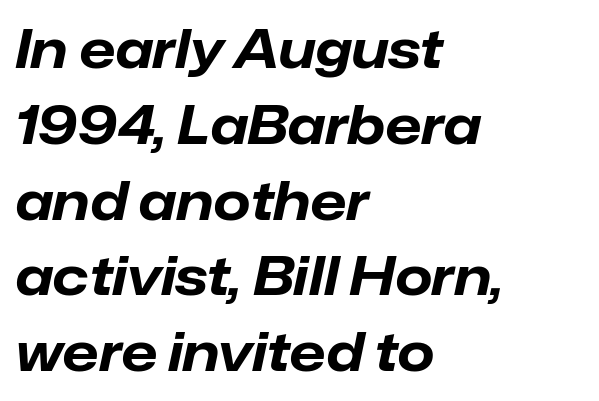
{"italic": "yes", "lean": "right", "slant_degrees": 12, "bold": "yes", "weight": "bold", "width": "normal", "stroke_contrast": "low", "x_height": "medium", "monospaced": "no", "underline": "no", "align": "left", "line_spacing": "normal", "line_spacing_ratio": 1.43, "letter_spacing": "normal", "letter_spacing_em": 0.0, "glyph_px": 53}
